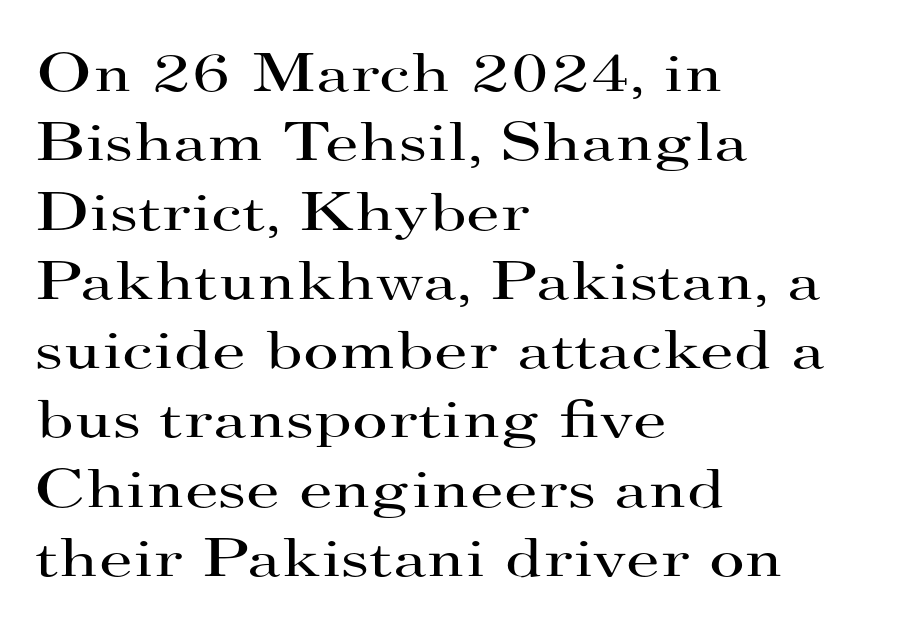
Q: Is the text bold? A: No.
Q: Is the text italic (slanted)? A: No, it is upright.
Q: Is the typeface a serif or a sans-serif typeface? A: Serif.
Q: Is the text underlined? A: No.
Q: How is the paragraph aligned? A: Left-aligned.
Q: Is the spacing between letters normal or unusually wide? A: Normal.
Q: Is the spacing between lines tight, normal or loose? A: Normal.
Q: Width (condensed, normal, or wide)? A: Wide.
Q: Stroke contrast? A: High.
Q: x-height? A: Small.
Q: Monospaced? A: No.
